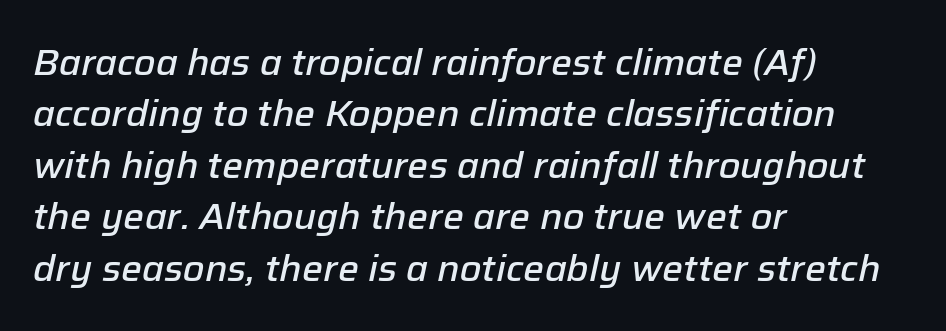
{"italic": "yes", "lean": "right", "slant_degrees": 12, "bold": "semi", "weight": "semibold", "width": "normal", "stroke_contrast": "low", "x_height": "medium", "monospaced": "no", "underline": "no", "align": "left", "line_spacing": "normal", "line_spacing_ratio": 1.39, "letter_spacing": "normal", "letter_spacing_em": 0.0, "glyph_px": 37}
